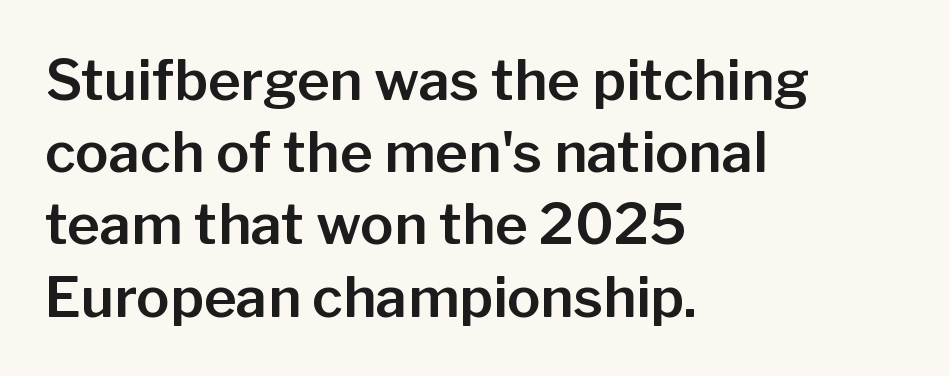
Between one letter and the next there's only the usual sliver of space. Notice how the stems are strictly vertical — no italics here. Is this a sans? Yes — the strokes have no serifs. This block has exactly the height ordinary leading produces.
